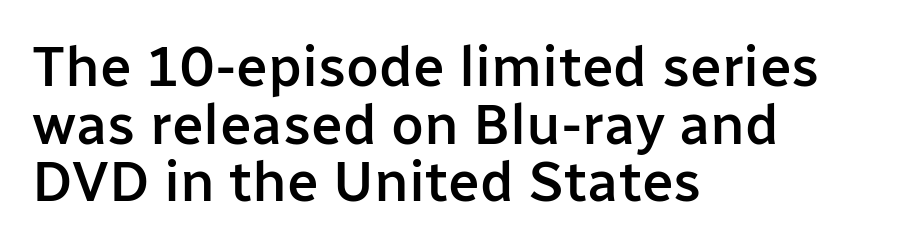
Does the type have serifs? No, each stem ends abruptly. Set as a demibold, roughly 600 on the weight scale. In CSS terms this would be text-align: left. Do the characters align in a grid? No, the font is proportional. This is the regular roman posture of the typeface. Words appear dense and cohesive because spacing is normal.
